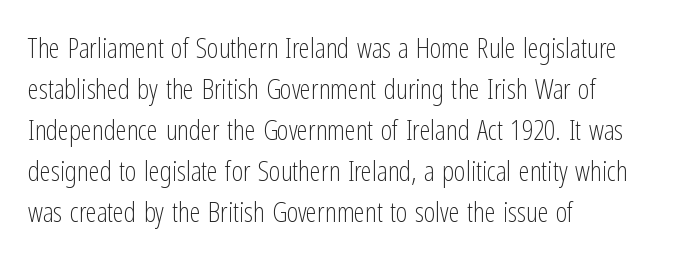
Quick note: interline space is typical. Is the type heavy? It reads as light-to-regular instead. The font family rendered here belongs to the sans-serif group. Descenders hang freely into open space.
